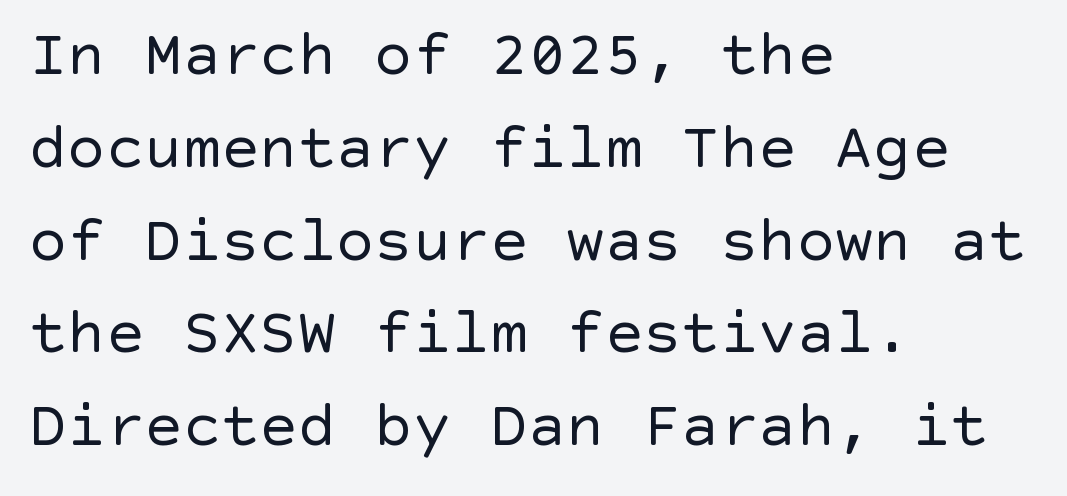
The image shows 64 px regular-weight sans-serif type, upright; set left-aligned, normal line spacing (1.45x), normal letter spacing, not underlined; a large x-height.
